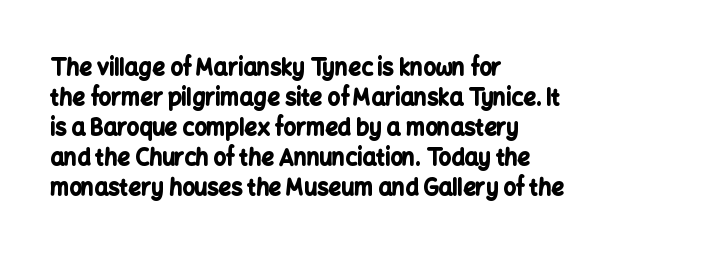
{"italic": "no", "bold": "yes", "underline": "no", "align": "left", "line_spacing": "normal", "line_spacing_ratio": 1.36, "letter_spacing": "normal", "letter_spacing_em": 0.0, "glyph_px": 22}
